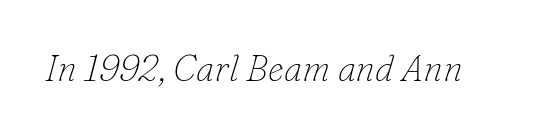
The glyphs look as if they've been sheared to an angle. The letterforms sit at book weight or below. Bare-footed words on every line. Tracking here is standard; glyphs follow each other at the usual distance. The rendering shows small feet on the letterforms — a serif design.
